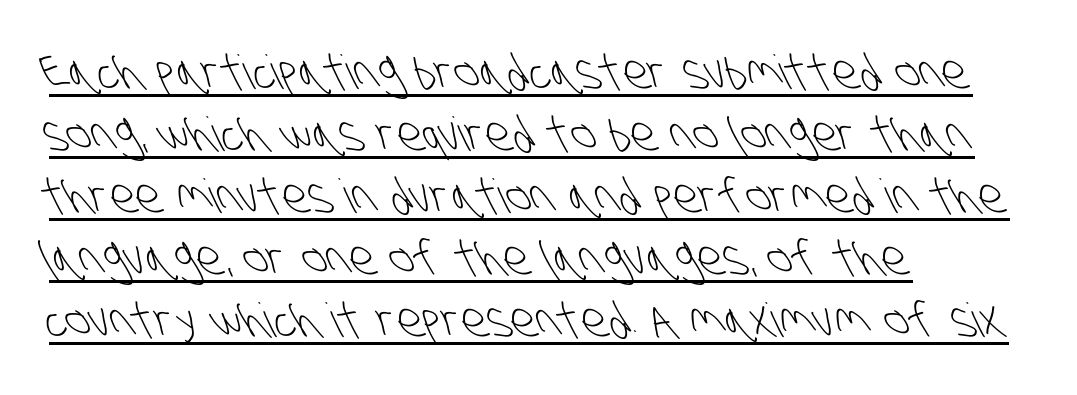
Q: Is the text bold? A: No.
Q: Is the typeface a serif or a sans-serif typeface? A: Sans-serif.
Q: Is the text underlined? A: Yes.
Q: How is the paragraph aligned? A: Left-aligned.
Q: Is the spacing between letters normal or unusually wide? A: Normal.
Q: Is the spacing between lines tight, normal or loose? A: Normal.
Q: Width (condensed, normal, or wide)? A: Condensed.
Q: Stroke contrast? A: Low.
Q: x-height? A: Large.
Q: Monospaced? A: No.
